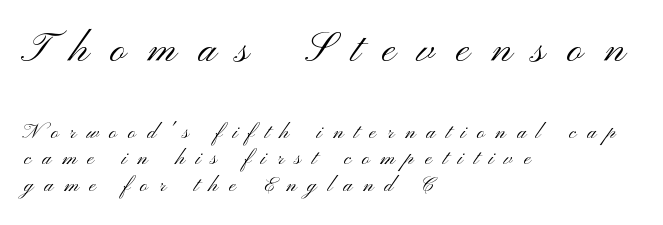
The emphasis by scale lands on block number one, above. Visually the block forms a straight wall on the left and a jagged coastline on the right. The face used here is a sans, in the tradition of grotesques and geometrics.
